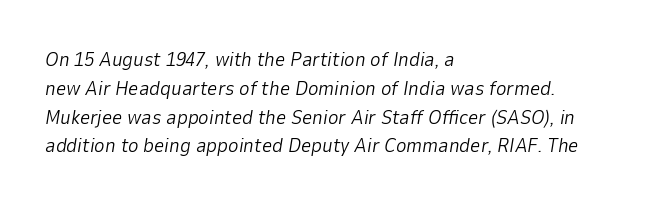
The image shows 20 px text type, italic (leaning right); set left-aligned, normal line spacing (1.44x), normal letter spacing, not underlined.
